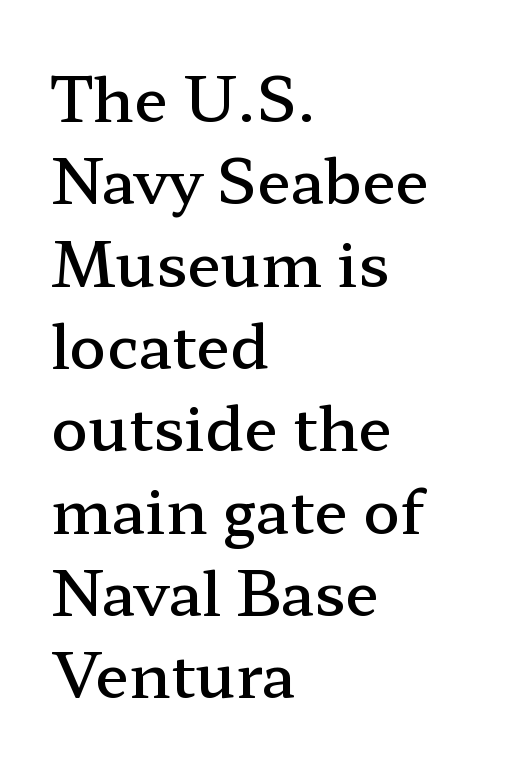
Q: Is the text bold? A: Semi-bold.
Q: Is the text italic (slanted)? A: No, it is upright.
Q: Is the typeface a serif or a sans-serif typeface? A: Serif.
Q: Is the text underlined? A: No.
Q: How is the paragraph aligned? A: Left-aligned.
Q: Is the spacing between letters normal or unusually wide? A: Normal.
Q: Is the spacing between lines tight, normal or loose? A: Normal.
Q: Width (condensed, normal, or wide)? A: Wide.
Q: Stroke contrast? A: Low.
Q: x-height? A: Medium.
Q: Monospaced? A: No.
